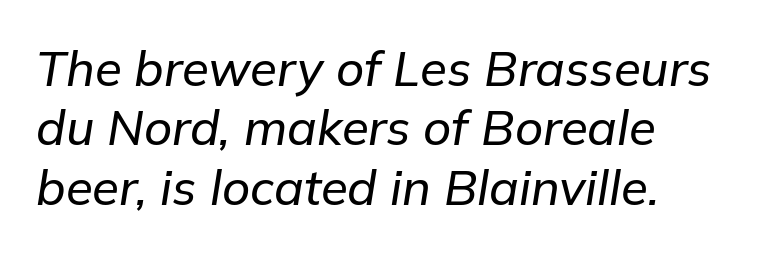
Q: Is the text italic (slanted)? A: Yes, it leans right by about 9 degrees.
Q: Is the text underlined? A: No.
Q: How is the paragraph aligned? A: Left-aligned.
Q: Is the spacing between letters normal or unusually wide? A: Normal.
Q: Width (condensed, normal, or wide)? A: Normal.
Q: Stroke contrast? A: Low.
Q: x-height? A: Medium.
Q: Monospaced? A: No.
